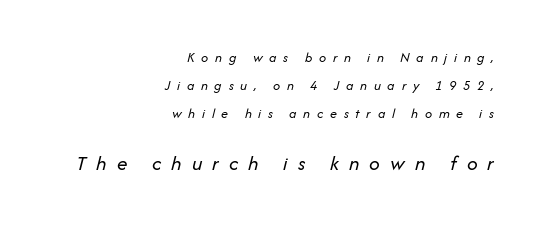
Vertical stems look standard width or narrower in stroke. Check under the words: just untouched page. The lines are spread far apart with generous leading. Would a proofreader flag this as italicized? Yes. Someone cranked the tracking dial way up on this one. Teacher's note: observe the even right margin — that is flush-right alignment.
